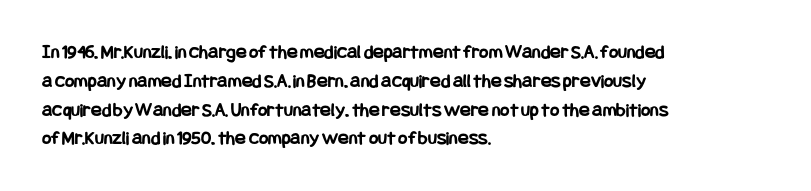
Line starts are locked; line ends wander. Bold? Absolutely — the strokes are thick and heavy. Nobody touched the tracking dial on this one. Bare-footed words on every line. These lines sit exactly where default settings would place them.
